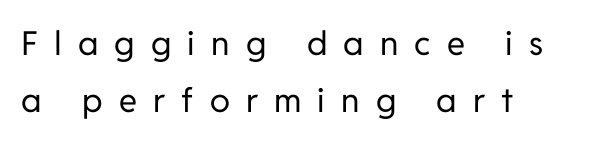
Between one letter and the next there's a generous, obvious gap. The face used here is a sans, in the tradition of grotesques and geometrics. The space beneath each line is pristine and unruled. Here the designer chose a conventional face with non-uniform glyph widths. Is the block centered? No — it sits flush against the left margin.
